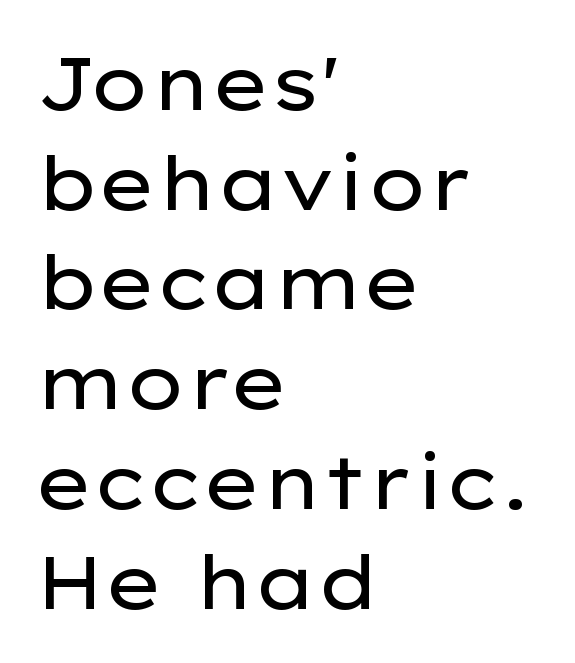
The gap between lines stays unmarked. Left-aligned paragraph, ragged on the right. The letters look calm and open, with moderate or lighter stems. Compared with typical paragraphs, the rows here are spaced about the same.
